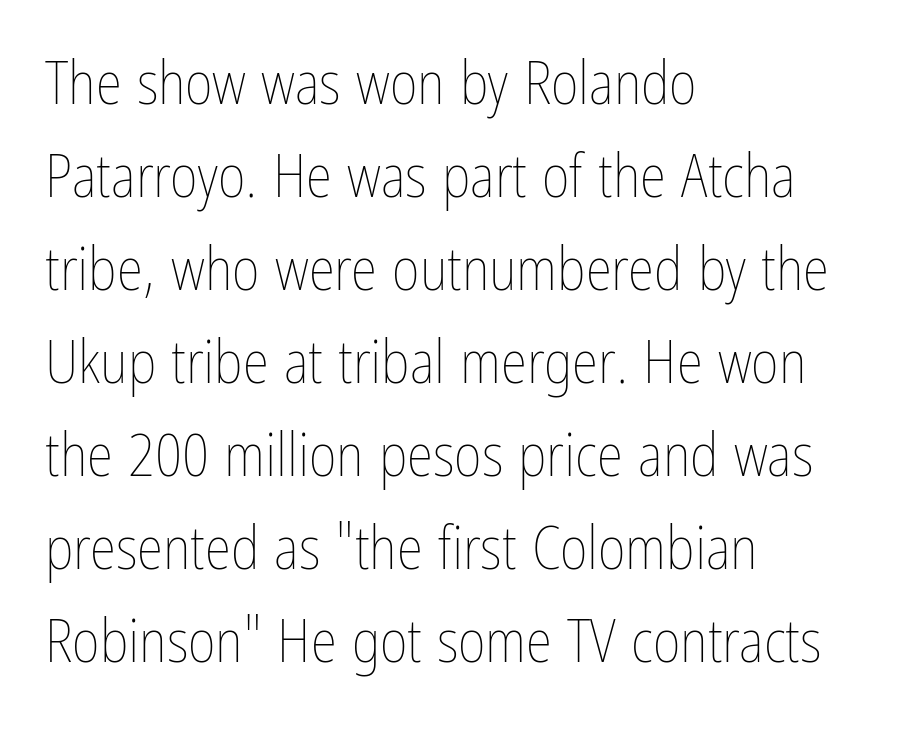
{"italic": "no", "bold": "no", "weight": "thin", "width": "condensed", "stroke_contrast": "low", "x_height": "medium", "monospaced": "no", "underline": "no", "align": "left", "line_spacing": "normal", "line_spacing_ratio": 1.55, "letter_spacing": "normal", "letter_spacing_em": 0.0, "glyph_px": 60}
